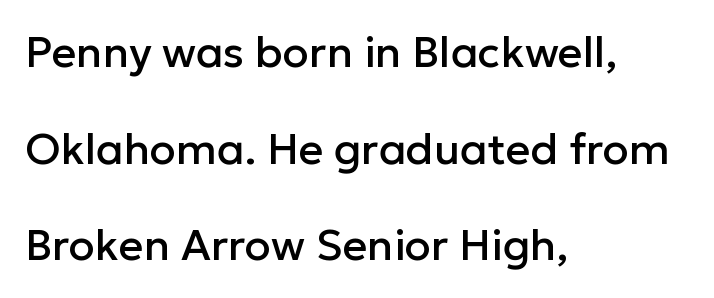
Notice the wide empty band between every row — that's loose leading. The gaps between neighbouring characters are ordinary and unremarkable. Note the varied advance widths — an 'i' is clearly narrower than an 'm'. All the whitespace from short lines collects on the right. Letters rest on an invisible, unmarked baseline.
